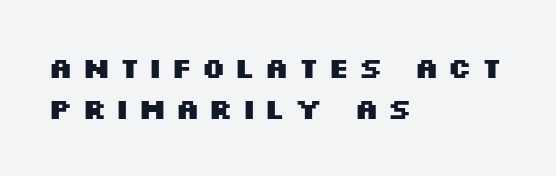
Q: Is the text bold? A: Yes.
Q: Is the text italic (slanted)? A: No, it is upright.
Q: Is the typeface a serif or a sans-serif typeface? A: Sans-serif.
Q: Is the text underlined? A: No.
Q: How is the paragraph aligned? A: Left-aligned.
Q: Is the spacing between letters normal or unusually wide? A: Unusually wide.
Q: Is the spacing between lines tight, normal or loose? A: Normal.
Q: Width (condensed, normal, or wide)? A: Wide.
Q: Stroke contrast? A: Medium.
Q: x-height? A: Large.
Q: Monospaced? A: No.
